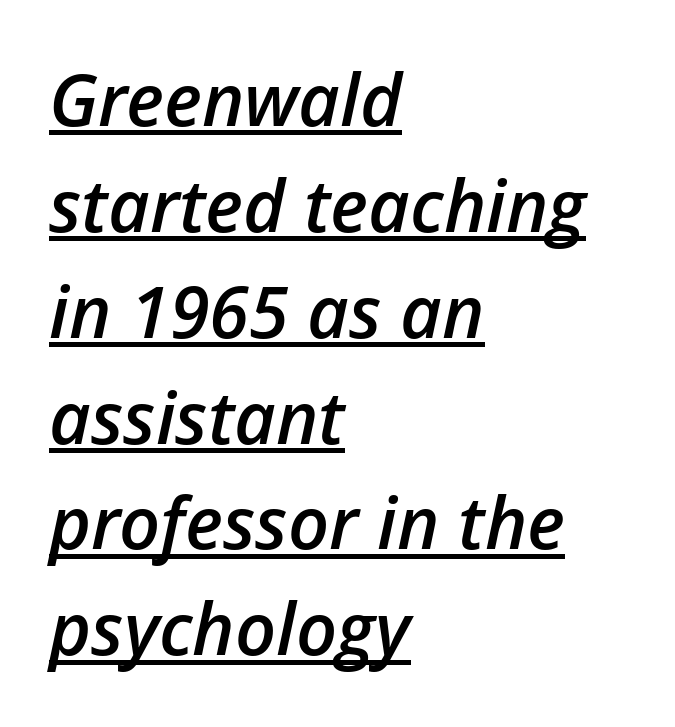
The image shows 72 px semibold type, italic (leaning right); set left-aligned, normal line spacing (1.47x), normal letter spacing, underlined; low stroke contrast and a medium x-height.
